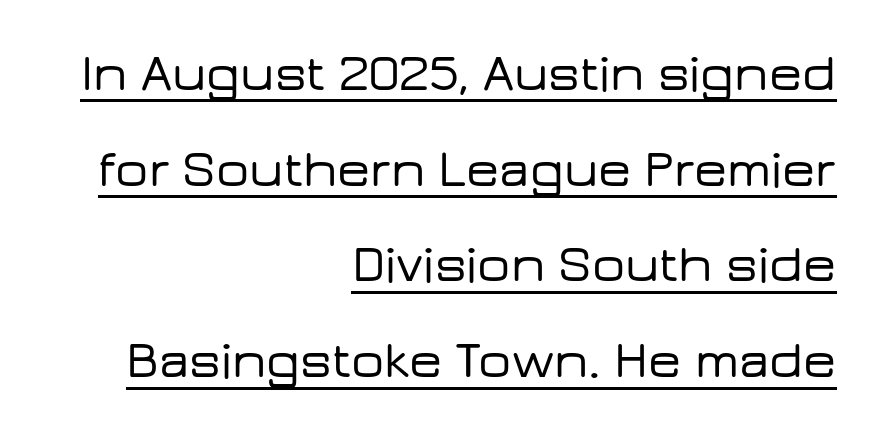
Are there feet on the stems? There aren't — it's a sans. Like a heading marked for emphasis, these lines bear an underscore. What stands out about the letter spacing? Nothing — it is the standard amount. Note the varied advance widths — an 'i' is clearly narrower than an 'm'. No italicization has been applied; the sample stays upright.
